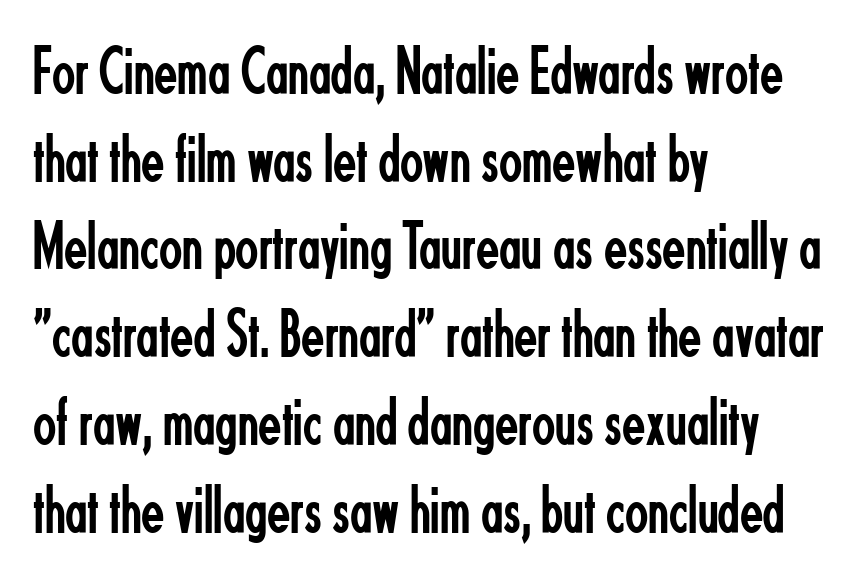
Q: Is the text bold? A: No.
Q: Is the text italic (slanted)? A: No, it is upright.
Q: Is the typeface a serif or a sans-serif typeface? A: Sans-serif.
Q: Is the text underlined? A: No.
Q: How is the paragraph aligned? A: Left-aligned.
Q: Is the spacing between letters normal or unusually wide? A: Normal.
Q: Is the spacing between lines tight, normal or loose? A: Normal.
Q: Width (condensed, normal, or wide)? A: Condensed.
Q: Stroke contrast? A: Low.
Q: x-height? A: Small.
Q: Monospaced? A: No.
